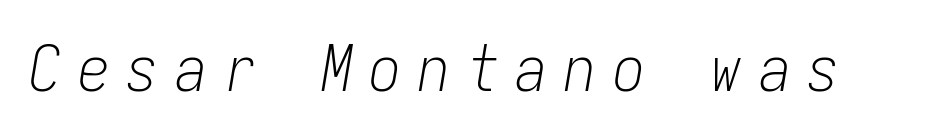
The face used here has a pronounced slope to its letters. Descender tails drop into unmarked territory. Do the characters align in a grid? Yes, the font is monospaced. The weight tops out at a normal text grade. Tracking here is generous; glyphs stand well apart from one another.
